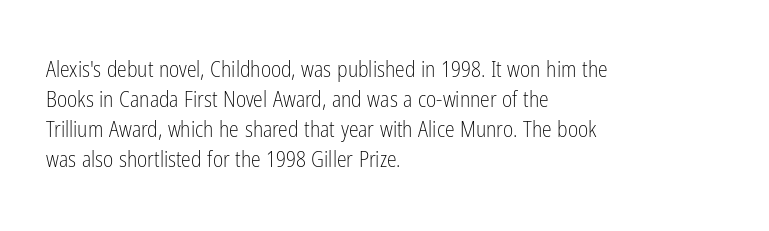
The image shows 22 px text type, upright; set left-aligned, normal line spacing (1.37x), normal letter spacing, not underlined.
